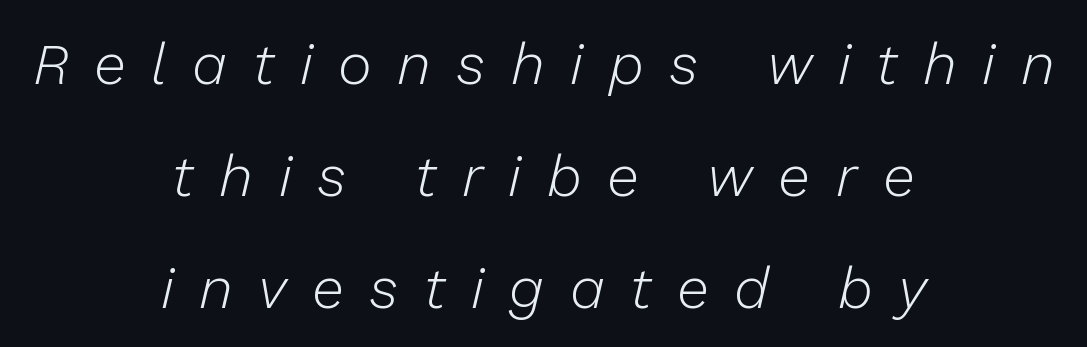
The image shows 58 px light type, italic (leaning right); set centered, loose line spacing (1.93x), unusually wide letter spacing (+0.44 em), not underlined; low stroke contrast and a medium x-height.
